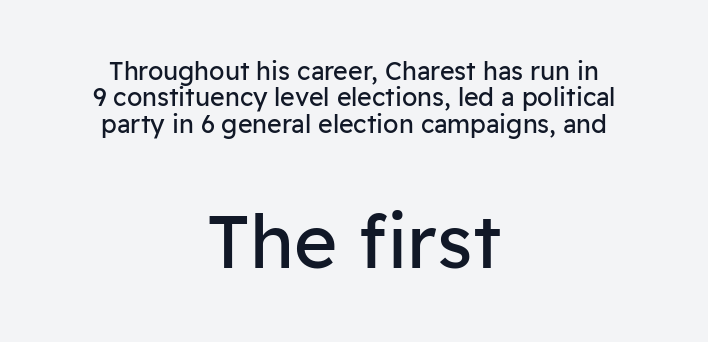
{"serif": "no", "italic": "no", "bold": "no", "weight": "regular", "width": "normal", "stroke_contrast": "low", "x_height": "medium", "monospaced": "no", "underline": "no", "align": "center", "line_spacing": "tight", "line_spacing_ratio": 1.06, "letter_spacing": "normal", "letter_spacing_em": 0.0, "larger_block": "second", "size_ratio": 2.96, "glyph_px": 74}
